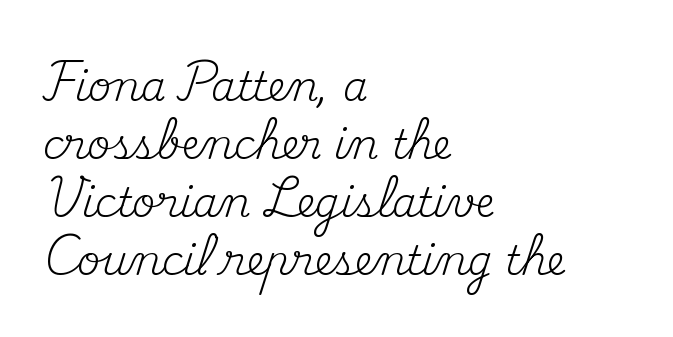
Interline gaps are of average width in this sample. Where is the straight margin? On the left. Observe the serifs anchoring each vertical stroke in this sample.
